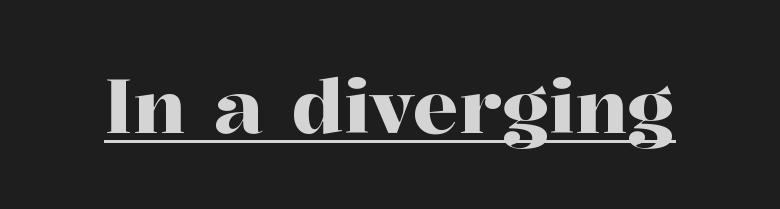
The image shows 76 px serif type, upright; set normal letter spacing, underlined; high stroke contrast and a medium x-height.
